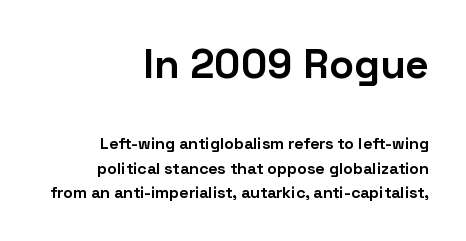
{"serif": "no", "italic": "no", "bold": "yes", "weight": "bold", "width": "normal", "stroke_contrast": "low", "x_height": "medium", "monospaced": "no", "underline": "no", "align": "right", "line_spacing": "normal", "line_spacing_ratio": 1.54, "letter_spacing": "normal", "letter_spacing_em": 0.0, "larger_block": "first", "size_ratio": 2.56, "glyph_px": 41}
